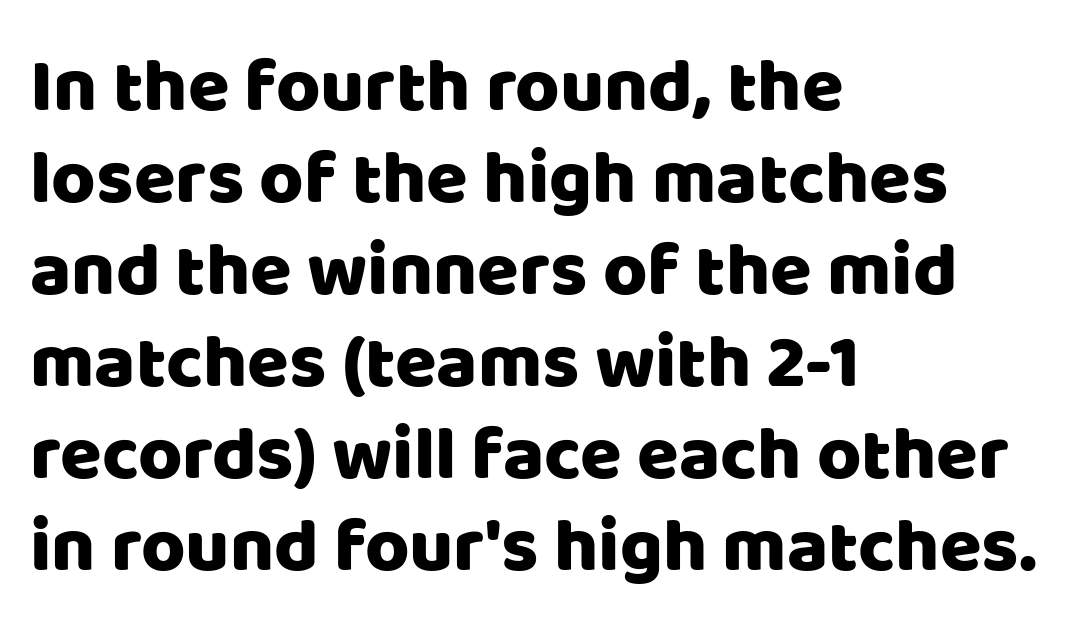
Q: Is the text italic (slanted)? A: No, it is upright.
Q: Is the typeface a serif or a sans-serif typeface? A: Sans-serif.
Q: Is the text underlined? A: No.
Q: How is the paragraph aligned? A: Left-aligned.
Q: Is the spacing between letters normal or unusually wide? A: Normal.
Q: Width (condensed, normal, or wide)? A: Normal.
Q: Stroke contrast? A: Low.
Q: x-height? A: Large.
Q: Monospaced? A: No.
